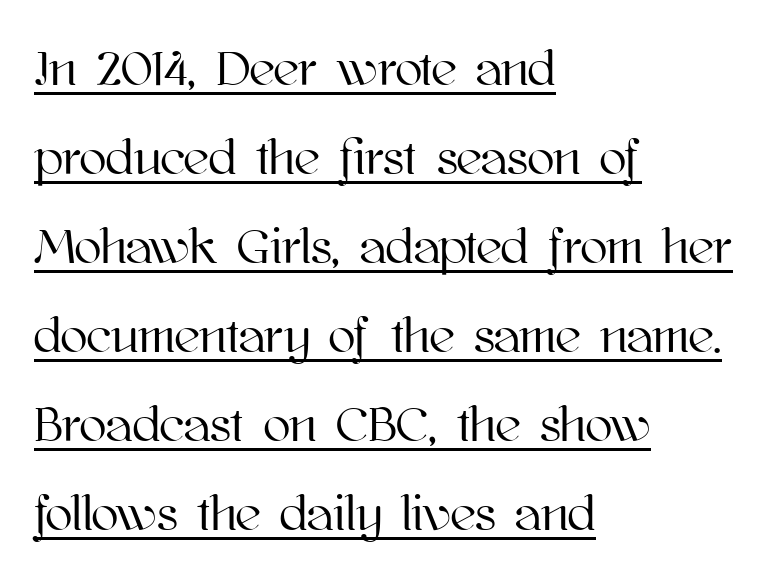
The image shows 50 px text type, upright; set left-aligned, line spacing 1.78x, normal letter spacing, underlined; high stroke contrast and a medium x-height.
